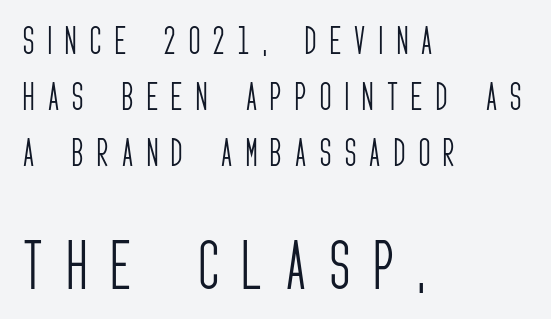
Upright lettering throughout. Only glyphs here, with clear space below each row. The face used here appears at its bigger size in the lower chunk. The letters carry no serifs — their stems end cleanly without finishing strokes.
